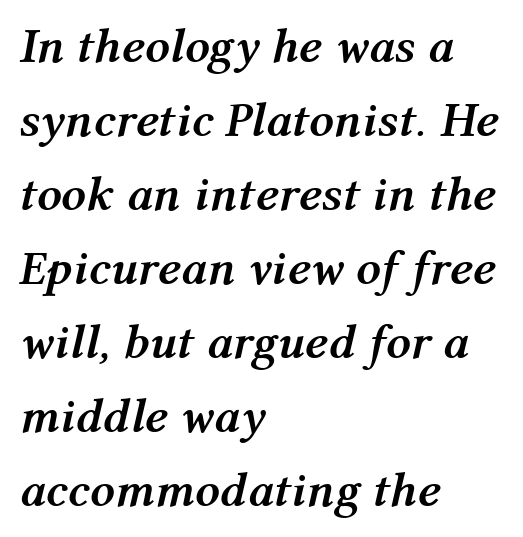
The image shows 49 px semibold type, italic (leaning right); set left-aligned, normal line spacing (1.51x), normal letter spacing, not underlined; medium stroke contrast and a medium x-height.
